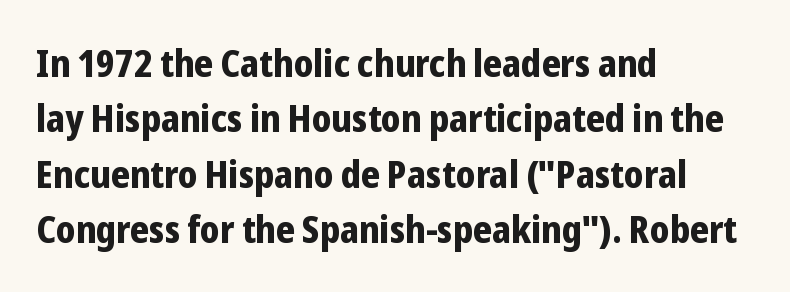
Q: Is the text bold? A: Yes.
Q: Is the text italic (slanted)? A: No, it is upright.
Q: Is the typeface a serif or a sans-serif typeface? A: Sans-serif.
Q: Is the text underlined? A: No.
Q: How is the paragraph aligned? A: Left-aligned.
Q: Is the spacing between letters normal or unusually wide? A: Normal.
Q: Is the spacing between lines tight, normal or loose? A: Normal.
Q: Width (condensed, normal, or wide)? A: Condensed.
Q: Stroke contrast? A: Low.
Q: x-height? A: Medium.
Q: Monospaced? A: No.
